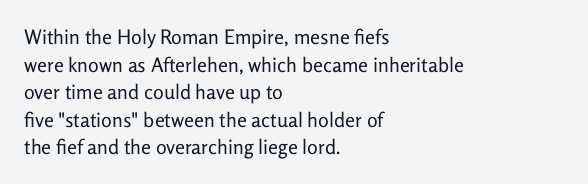
Q: Is the text bold? A: No.
Q: Is the text italic (slanted)? A: No, it is upright.
Q: Is the text underlined? A: No.
Q: How is the paragraph aligned? A: Left-aligned.
Q: Is the spacing between letters normal or unusually wide? A: Normal.
Q: Is the spacing between lines tight, normal or loose? A: Normal.
